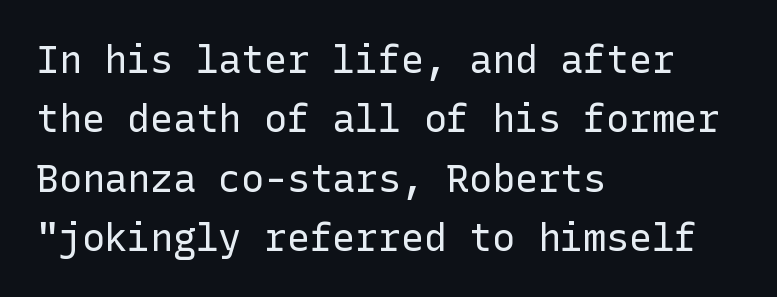
The image shows 38 px regular-weight sans-serif type, upright; set left-aligned, normal line spacing (1.56x), normal letter spacing, not underlined; low stroke contrast and a medium x-height.
